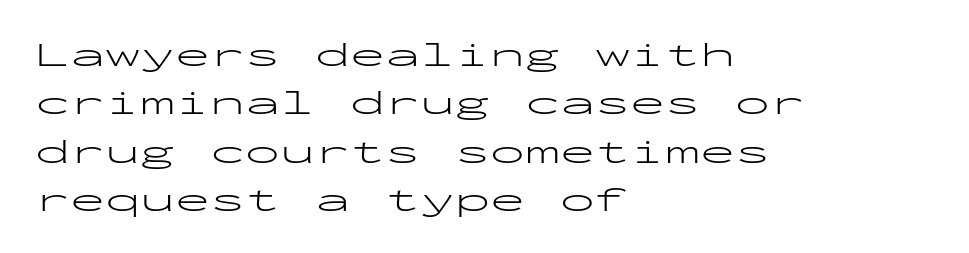
Q: Is the text bold? A: No.
Q: Is the text italic (slanted)? A: No, it is upright.
Q: Is the typeface a serif or a sans-serif typeface? A: Sans-serif.
Q: Is the text underlined? A: No.
Q: How is the paragraph aligned? A: Left-aligned.
Q: Is the spacing between letters normal or unusually wide? A: Normal.
Q: Is the spacing between lines tight, normal or loose? A: Normal.
Q: Width (condensed, normal, or wide)? A: Wide.
Q: Stroke contrast? A: Low.
Q: x-height? A: Medium.
Q: Monospaced? A: Yes.
